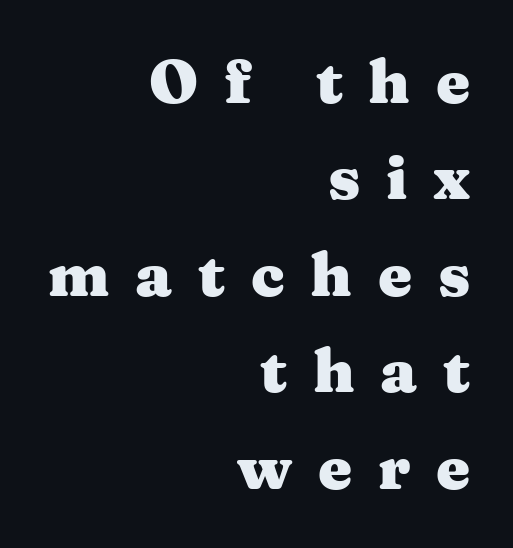
The image shows 61 px heavy, wide serif type, upright; set right-aligned, normal line spacing (1.58x), unusually wide letter spacing (+0.42 em), not underlined; medium stroke contrast and a medium x-height.
